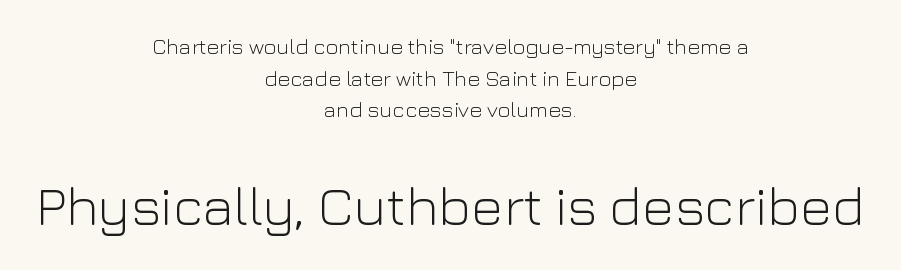
The image shows 55 px light sans-serif type, upright; set centered, normal line spacing (1.44x), normal letter spacing, not underlined; the second (bottom) block is 2.5x larger; low stroke contrast and a medium x-height.
